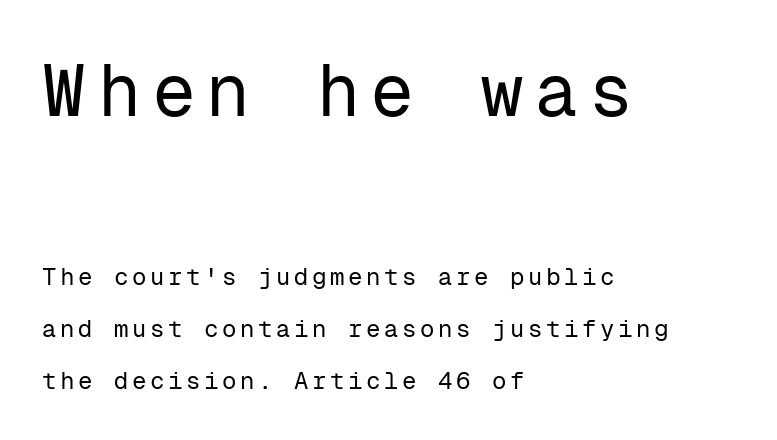
{"serif": "no", "italic": "no", "bold": "no", "weight": "regular", "width": "normal", "stroke_contrast": "low", "x_height": "medium", "monospaced": "yes", "underline": "no", "align": "left", "line_spacing": "loose", "line_spacing_ratio": 2.18, "larger_block": "first", "size_ratio": 3.04, "glyph_px": 73}
